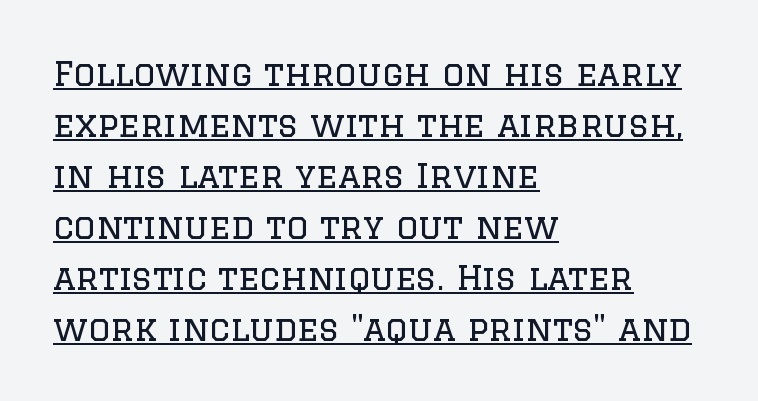
The rendering keeps characters at their native spacing. The passage shown is typed in a proportional face where columns would drift. A normal amount of white space separates one row of letters from the next. The face used here appears with an underline applied.
